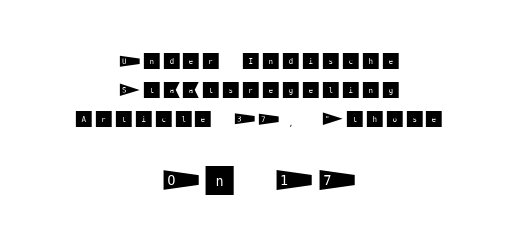
{"serif": "no", "italic": "no", "width": "normal", "stroke_contrast": "medium", "x_height": "large", "underline": "no", "align": "center", "line_spacing": "normal", "line_spacing_ratio": 1.6, "larger_block": "second", "size_ratio": 1.78, "glyph_px": 32}
